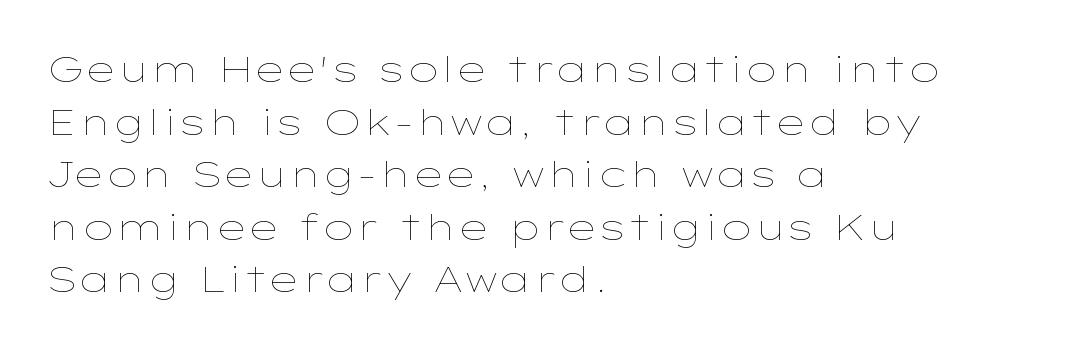
The image shows 36 px thin, wide type, upright; set left-aligned, normal line spacing (1.46x), normal letter spacing, not underlined; low stroke contrast and a medium x-height.
